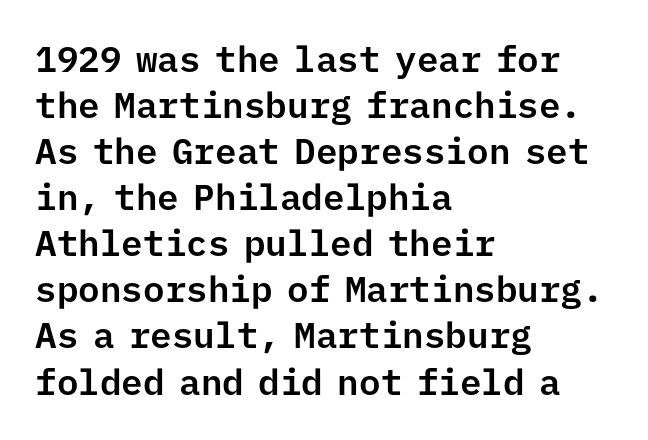
Q: Is the text italic (slanted)? A: No, it is upright.
Q: Is the typeface a serif or a sans-serif typeface? A: Sans-serif.
Q: Is the text underlined? A: No.
Q: How is the paragraph aligned? A: Left-aligned.
Q: Is the spacing between letters normal or unusually wide? A: Normal.
Q: Is the spacing between lines tight, normal or loose? A: Normal.
Q: Width (condensed, normal, or wide)? A: Normal.
Q: Stroke contrast? A: Low.
Q: x-height? A: Medium.
Q: Monospaced? A: Yes.
